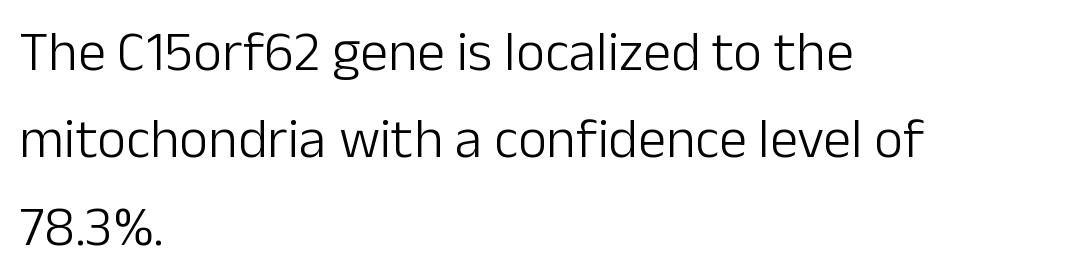
{"serif": "no", "italic": "no", "bold": "no", "weight": "light", "width": "normal", "stroke_contrast": "low", "x_height": "medium", "monospaced": "no", "underline": "no", "align": "left", "line_spacing": "normal", "line_spacing_ratio": 1.56, "letter_spacing": "normal", "letter_spacing_em": 0.0, "glyph_px": 56}
